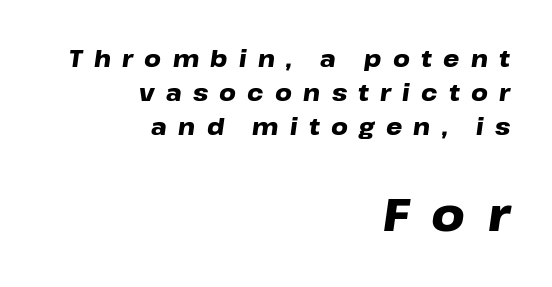
These lines are rendered in a variable-pitch font. One glance says typical: line gaps are just what's usual. The passage shown begins with its smaller block and ends with its larger one. The typography opts for an oblique posture over an upright one.
